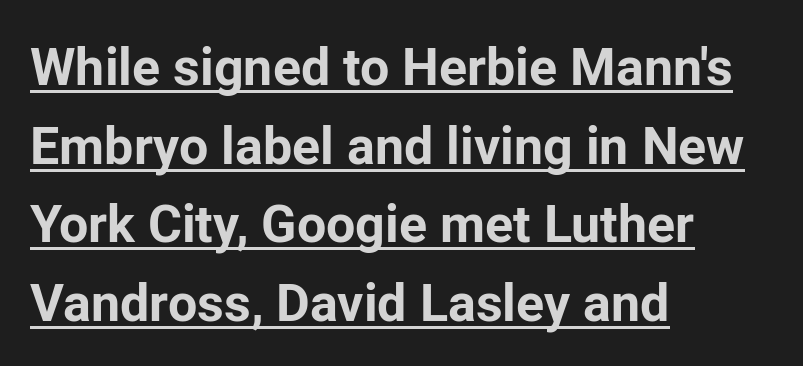
The image shows 52 px bold sans-serif type, upright; set left-aligned, normal line spacing (1.51x), normal letter spacing, underlined; low stroke contrast and a medium x-height.
